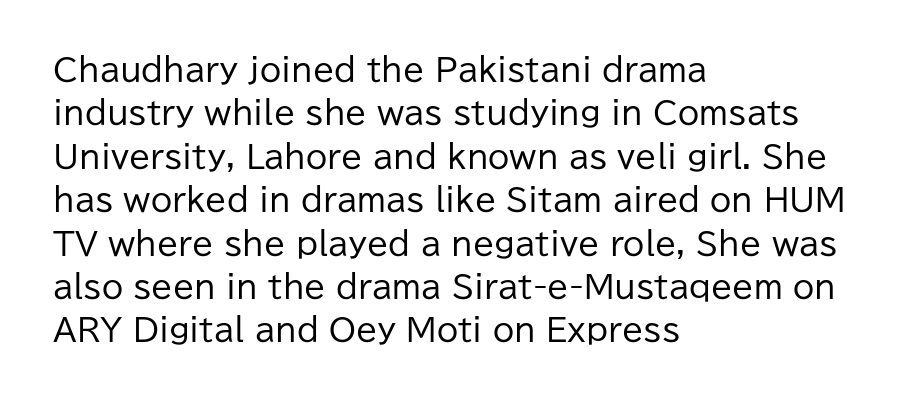
The image shows 31 px regular-weight sans-serif type, upright; set left-aligned, normal line spacing (1.4x), normal letter spacing, not underlined; low stroke contrast and a medium x-height.
